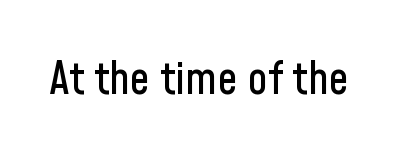
Q: Is the text italic (slanted)? A: No, it is upright.
Q: Is the typeface a serif or a sans-serif typeface? A: Sans-serif.
Q: Is the text underlined? A: No.
Q: Is the spacing between letters normal or unusually wide? A: Normal.
Q: Width (condensed, normal, or wide)? A: Condensed.
Q: Stroke contrast? A: Low.
Q: x-height? A: Medium.
Q: Monospaced? A: No.
